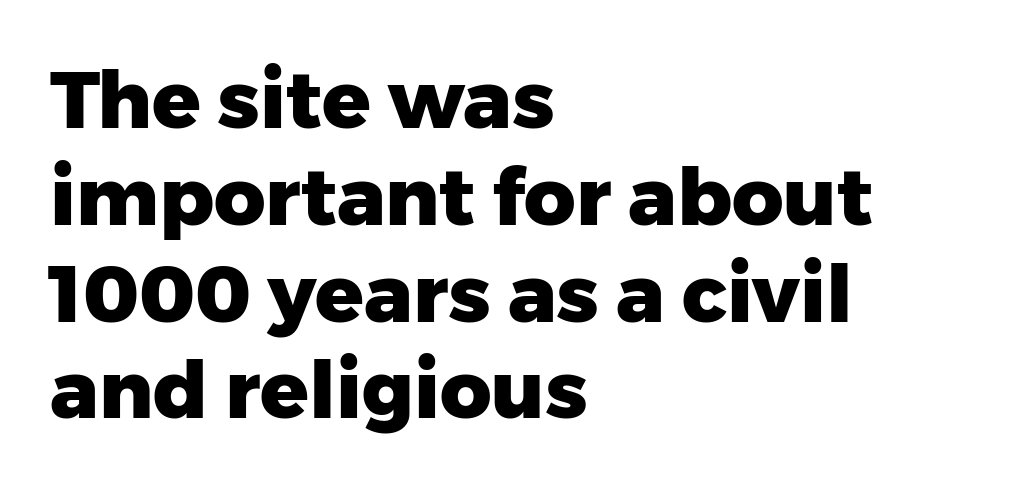
The image shows 80 px heavy sans-serif type, upright; set left-aligned, line spacing 1.21x, normal letter spacing, not underlined; low stroke contrast and a medium x-height.
